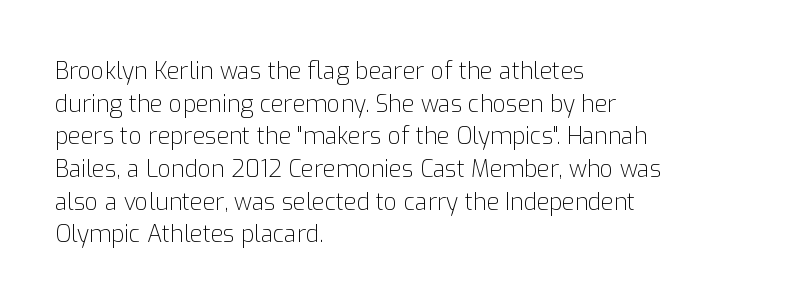
The image shows 23 px text type, upright; set left-aligned, normal line spacing (1.42x), normal letter spacing, not underlined.
